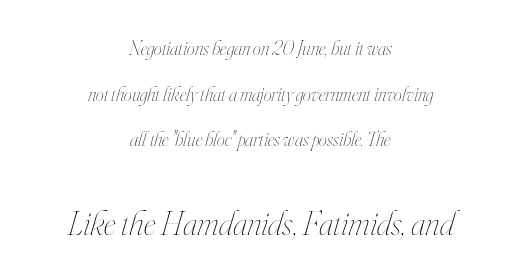
{"italic": "yes", "lean": "right", "slant_degrees": 16, "bold": "no", "weight": "thin", "width": "condensed", "stroke_contrast": "high", "x_height": "small", "monospaced": "no", "underline": "no", "align": "center", "line_spacing": "loose", "line_spacing_ratio": 2.28, "letter_spacing": "normal", "letter_spacing_em": 0.0, "larger_block": "second", "size_ratio": 1.75, "glyph_px": 35}
